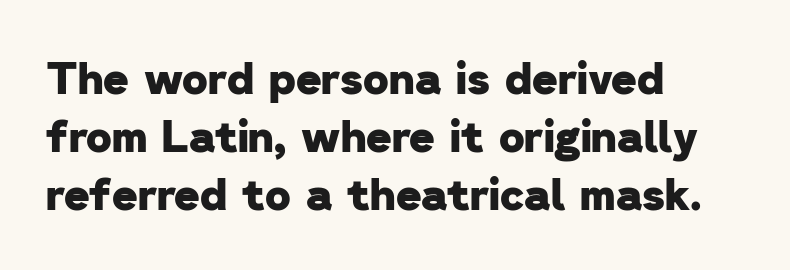
The image shows 44 px heavy sans-serif type; set left-aligned, normal line spacing (1.32x), normal letter spacing, not underlined; low stroke contrast and a medium x-height.
